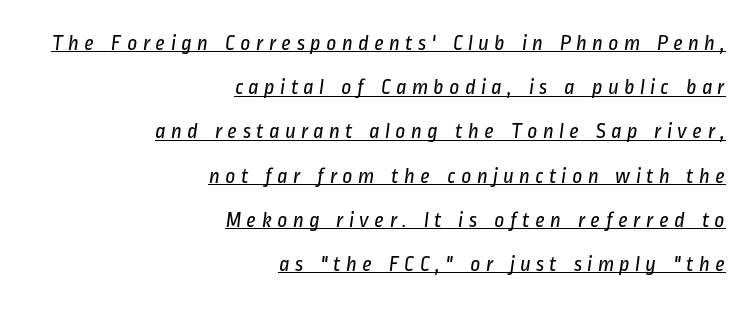
{"bold": "no", "underline": "yes", "align": "right", "line_spacing": "loose", "line_spacing_ratio": 2.01, "letter_spacing": "wide", "letter_spacing_em": 0.23, "glyph_px": 22}
